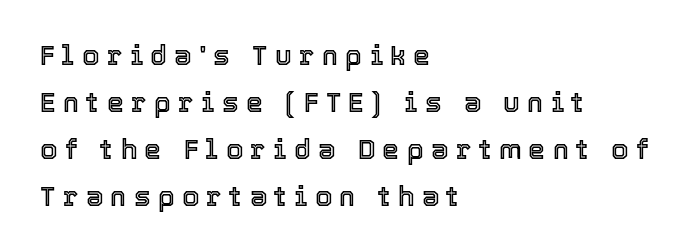
You could only call the tracking loose — the letters float apart. Quick note: underline off. Does the lettering tilt? It doesn't — this is upright. Visually the block forms a straight wall on the left and a jagged coastline on the right.
